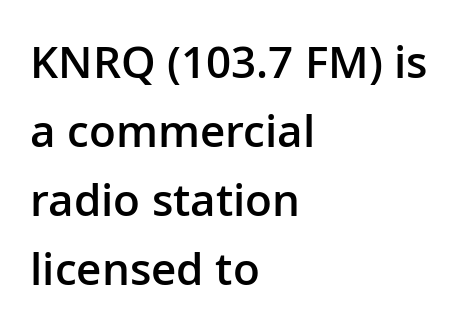
The image shows 44 px semibold sans-serif type, upright; set left-aligned, normal line spacing (1.57x), normal letter spacing, not underlined; low stroke contrast and a medium x-height.
